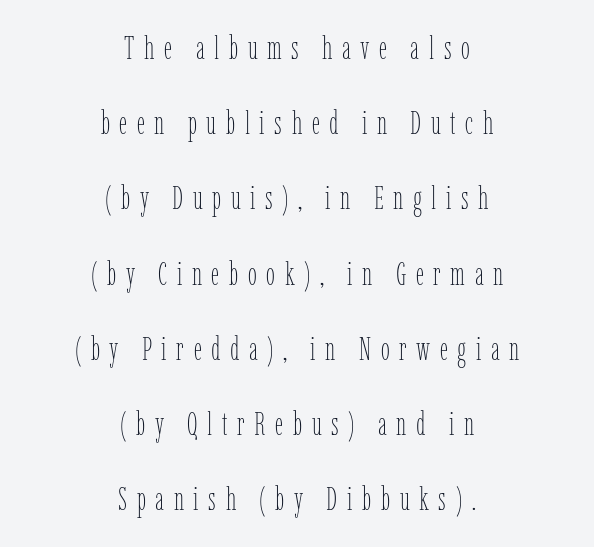
Q: Is the text bold? A: No.
Q: Is the text italic (slanted)? A: No, it is upright.
Q: Is the text underlined? A: No.
Q: How is the paragraph aligned? A: Centered.
Q: Is the spacing between letters normal or unusually wide? A: Unusually wide.
Q: Is the spacing between lines tight, normal or loose? A: Loose.
Q: Width (condensed, normal, or wide)? A: Condensed.
Q: Stroke contrast? A: Low.
Q: x-height? A: Medium.
Q: Monospaced? A: No.
